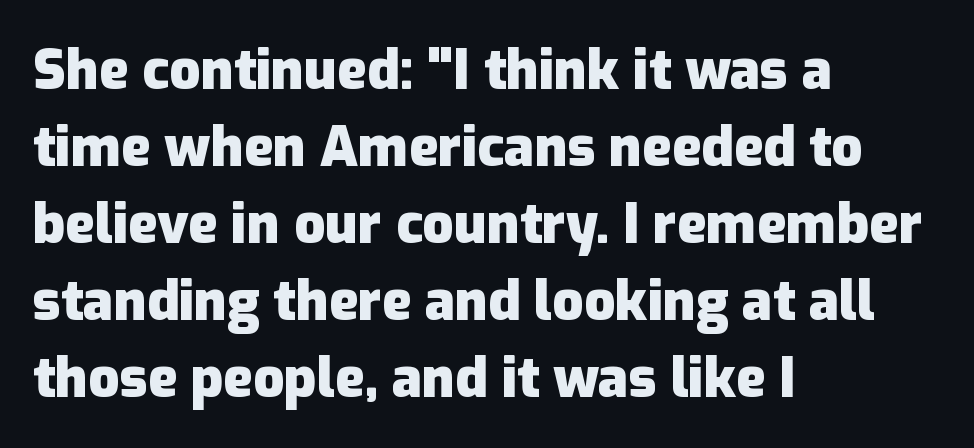
Left-aligned paragraph, ragged on the right. The passage shown is not underscored anywhere. The face used here is proportionally spaced, like ordinary book or web type. The rendering keeps characters at their native spacing.
